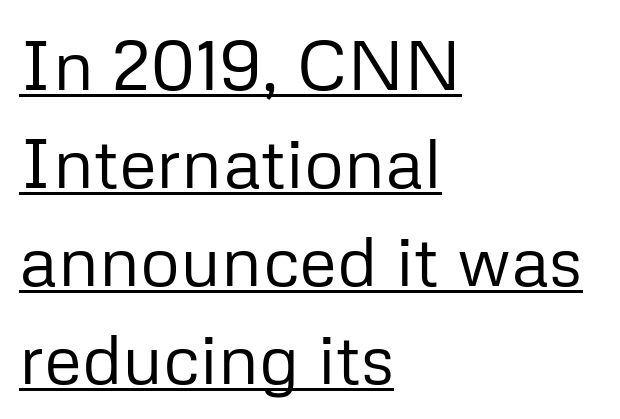
Line spacing here is normal. Nothing heavy about these letters — not bold at all. You could call the tracking neutral — neither tight nor loose. The face used here is proportionally spaced, like ordinary book or web type. Teacher's note: observe the even left margin — that is flush-left alignment.
